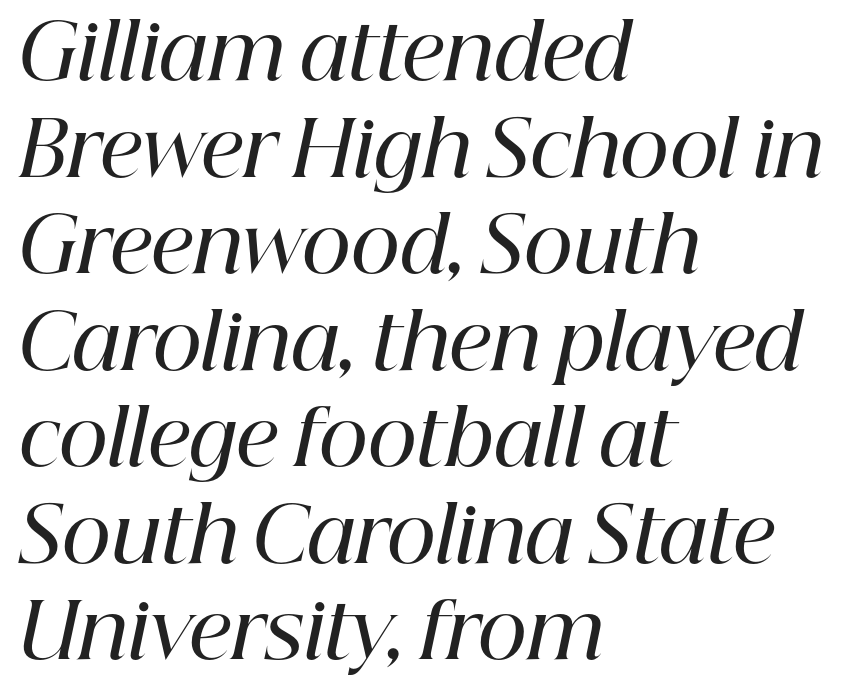
The image shows 76 px semibold serif type, italic (leaning right); set left-aligned, normal line spacing (1.27x), normal letter spacing, not underlined; high stroke contrast and a medium x-height.
